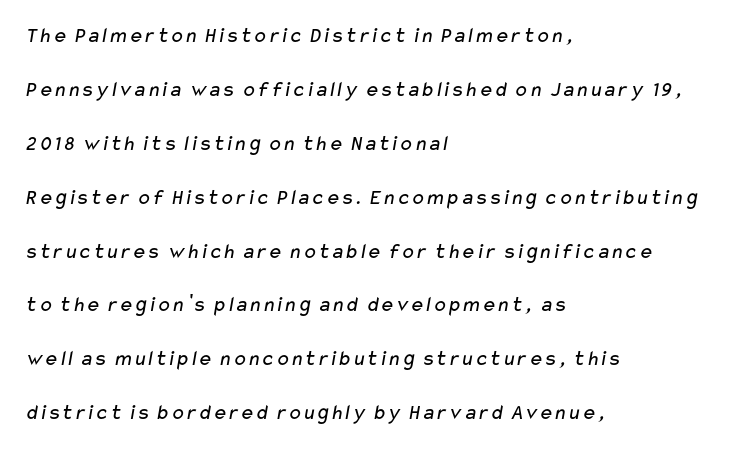
Anything drawn beneath the words? Only blank space. A classic flush-left, rag-right setting is used for this passage. Is there much room between lines? Yes — plenty of vertical air separates them. The font is comparable to plain body text, perhaps lighter. Look at the tracking — it's just the regular setting, nothing added.
